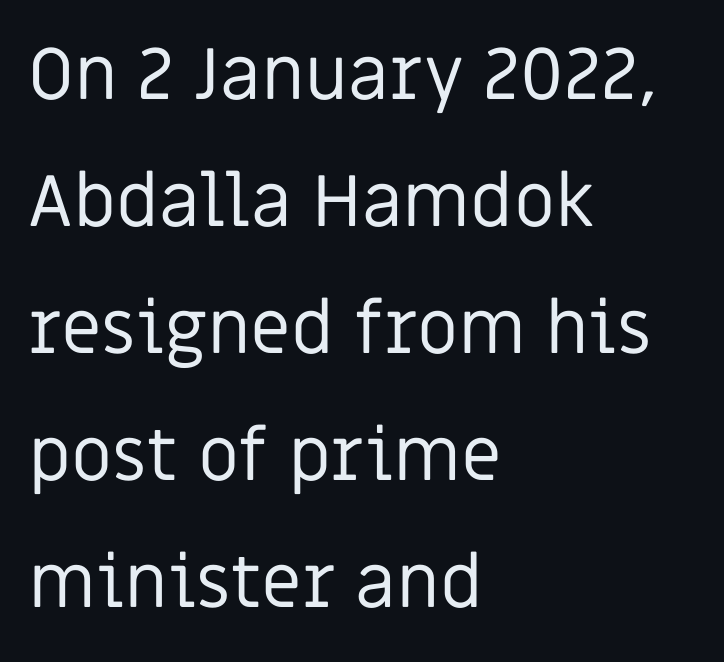
{"serif": "no", "italic": "no", "bold": "no", "weight": "regular", "width": "normal", "stroke_contrast": "low", "x_height": "large", "monospaced": "no", "underline": "no", "align": "left", "line_spacing_ratio": 1.74, "letter_spacing": "normal", "letter_spacing_em": 0.0, "glyph_px": 73}
